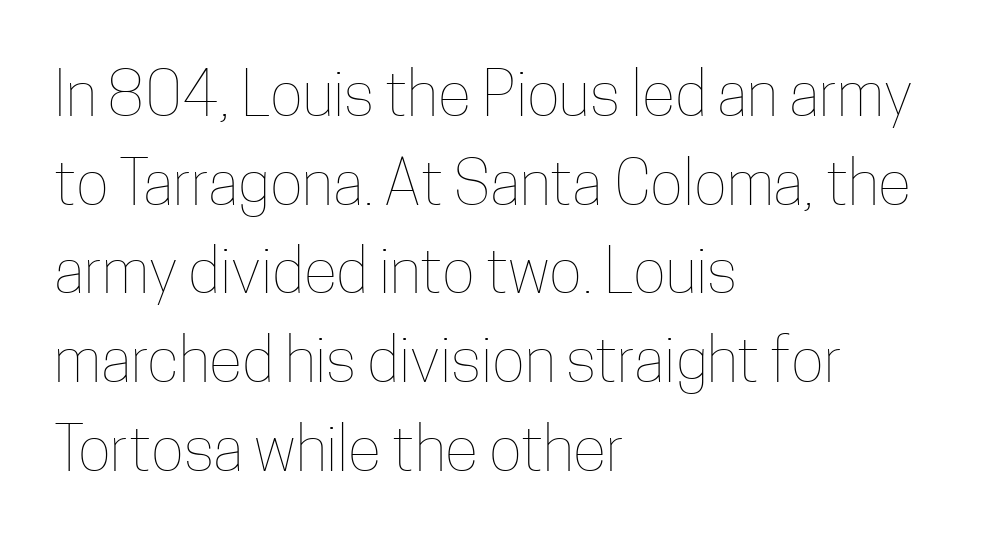
Q: Is the text bold? A: No.
Q: Is the text italic (slanted)? A: No, it is upright.
Q: Is the text underlined? A: No.
Q: How is the paragraph aligned? A: Left-aligned.
Q: Is the spacing between letters normal or unusually wide? A: Normal.
Q: Is the spacing between lines tight, normal or loose? A: Normal.
Q: Width (condensed, normal, or wide)? A: Condensed.
Q: Stroke contrast? A: Low.
Q: x-height? A: Medium.
Q: Monospaced? A: No.
